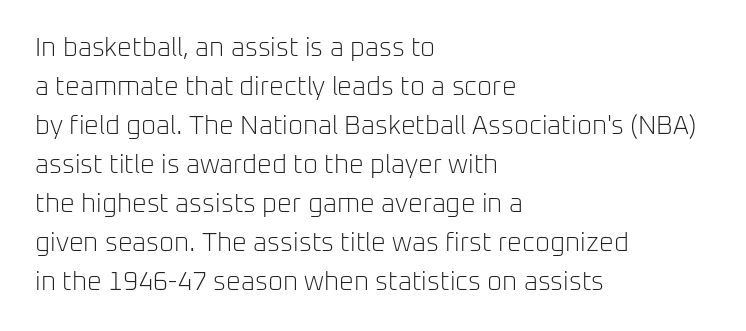
The image shows 26 px text type, upright; set left-aligned, normal line spacing (1.5x), normal letter spacing, not underlined.
